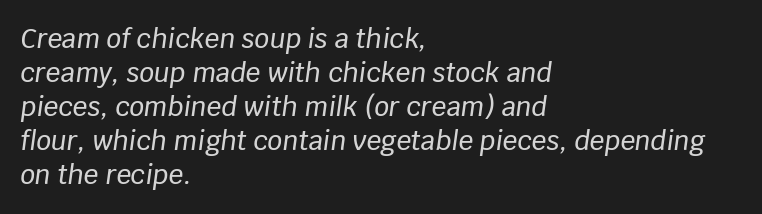
The image shows 26 px text type, italic (leaning right); set left-aligned, normal line spacing (1.31x), normal letter spacing, not underlined.
